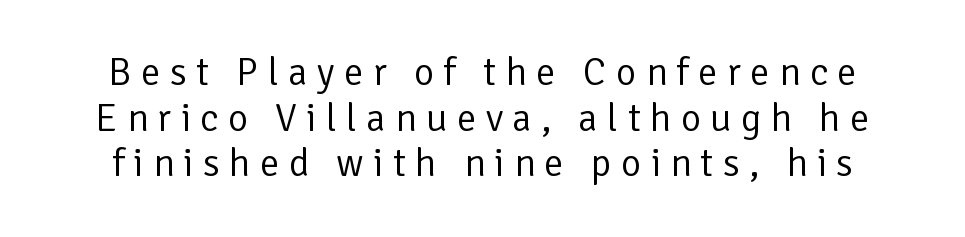
The image shows 39 px regular-weight sans-serif type, upright; set line spacing 1.17x, unusually wide letter spacing (+0.24 em), not underlined; low stroke contrast and a medium x-height.
